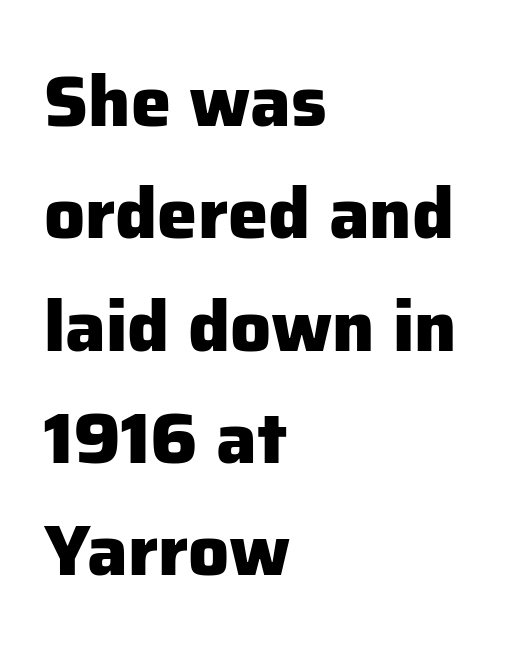
Q: Is the text bold? A: Yes.
Q: Is the text italic (slanted)? A: No, it is upright.
Q: Is the typeface a serif or a sans-serif typeface? A: Sans-serif.
Q: Is the text underlined? A: No.
Q: How is the paragraph aligned? A: Left-aligned.
Q: Is the spacing between letters normal or unusually wide? A: Normal.
Q: Is the spacing between lines tight, normal or loose? A: Normal.
Q: Width (condensed, normal, or wide)? A: Normal.
Q: Stroke contrast? A: Low.
Q: x-height? A: Medium.
Q: Monospaced? A: No.
